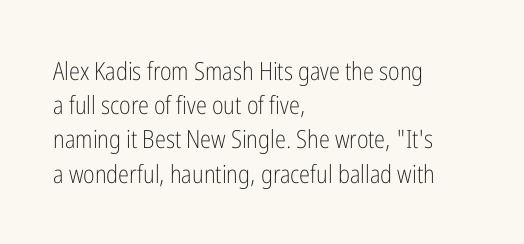
The area under the type is left untouched. A roman cut, with each character standing at attention. Observe the ordinary spacing: letters are neighbours, not strangers. Notice how the passage keeps a crisp vertical edge on the left only.
